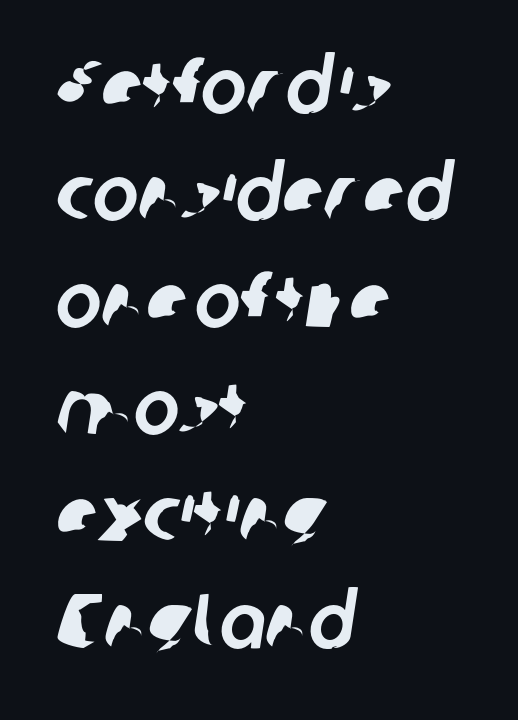
The type family on display is of the sans-serif kind. The foot of each line stays bare and open. Notice how the passage keeps a crisp vertical edge on the left only. These lines are rendered in a variable-pitch font. The letterforms sit shoulder to shoulder at normal distance. Reading down the column, the eye jumps a familiar distance to each next line.
